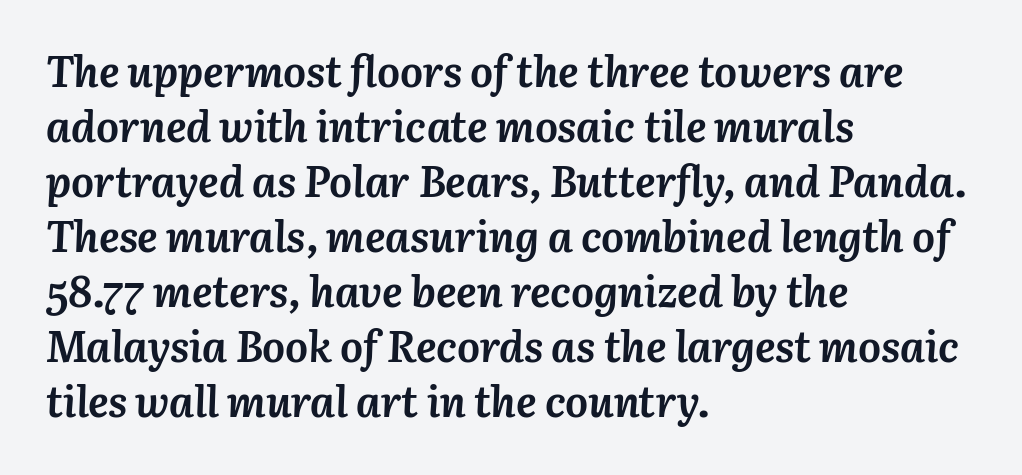
{"italic": "yes", "lean": "right", "slant_degrees": 3, "bold": "yes", "weight": "semibold", "width": "normal", "stroke_contrast": "medium", "x_height": "medium", "monospaced": "no", "underline": "no", "align": "left", "line_spacing": "normal", "line_spacing_ratio": 1.28, "letter_spacing": "normal", "letter_spacing_em": 0.0, "glyph_px": 43}
